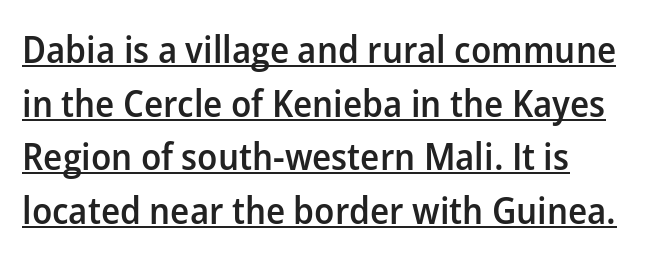
{"serif": "no", "italic": "no", "bold": "semi", "weight": "semibold", "width": "normal", "stroke_contrast": "low", "x_height": "medium", "monospaced": "no", "underline": "yes", "align": "left", "line_spacing": "normal", "line_spacing_ratio": 1.41, "letter_spacing": "normal", "letter_spacing_em": 0.0, "glyph_px": 38}
